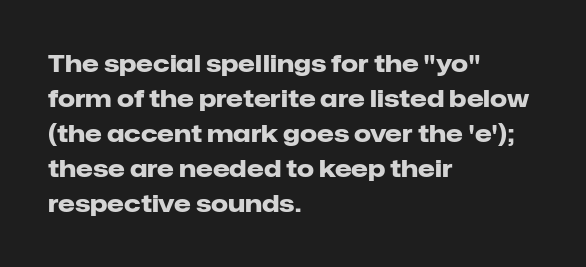
{"italic": "no", "bold": "yes", "underline": "no", "align": "left", "line_spacing": "normal", "line_spacing_ratio": 1.46, "letter_spacing": "normal", "letter_spacing_em": 0.0, "glyph_px": 24}
